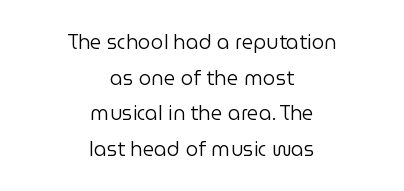
The image shows 20 px text type, upright; set centered, line spacing 1.78x, normal letter spacing, not underlined.
